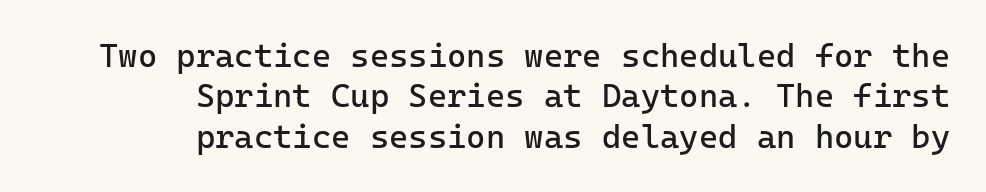
{"serif": "no", "italic": "no", "bold": "no", "weight": "regular", "width": "normal", "stroke_contrast": "low", "x_height": "medium", "underline": "no", "align": "right", "line_spacing_ratio": 1.22, "letter_spacing": "normal", "letter_spacing_em": 0.0, "glyph_px": 33}
